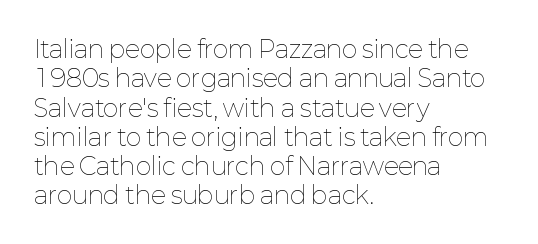
Q: Is the text bold? A: No.
Q: Is the text italic (slanted)? A: No, it is upright.
Q: Is the text underlined? A: No.
Q: How is the paragraph aligned? A: Left-aligned.
Q: Is the spacing between letters normal or unusually wide? A: Normal.
